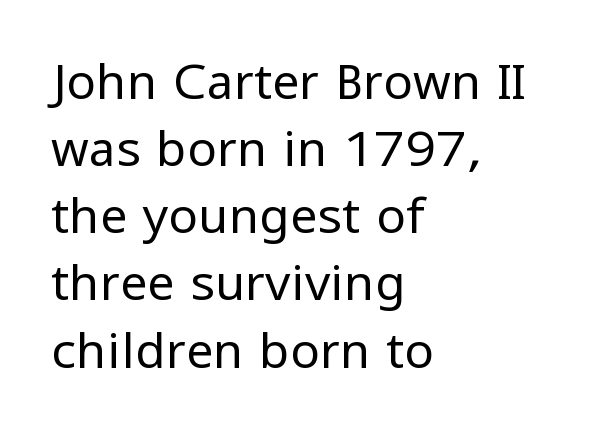
{"serif": "no", "italic": "no", "bold": "no", "weight": "regular", "width": "normal", "stroke_contrast": "low", "x_height": "medium", "monospaced": "no", "underline": "no", "align": "left", "line_spacing": "normal", "line_spacing_ratio": 1.37, "letter_spacing": "normal", "letter_spacing_em": 0.0, "glyph_px": 49}
